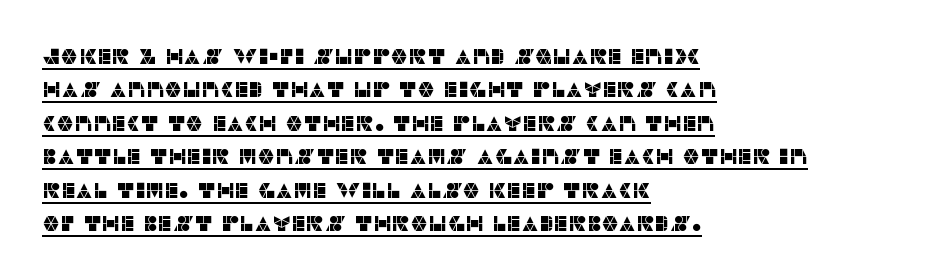
Does the copy run flush right? No — it runs flush left. Is there an underline? Yes — a line sits under the letters. Vertically, the passage feels balanced, rows spaced as you'd expect. Characters remain perfectly vertical along every line.
